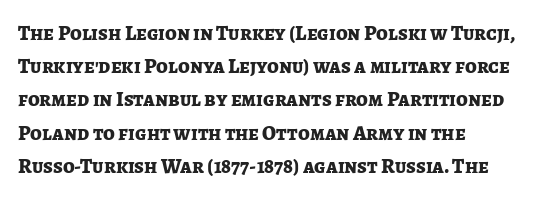
{"italic": "no", "bold": "yes", "underline": "no", "align": "left", "line_spacing": "normal", "line_spacing_ratio": 1.58, "letter_spacing": "normal", "letter_spacing_em": 0.0, "glyph_px": 21}
